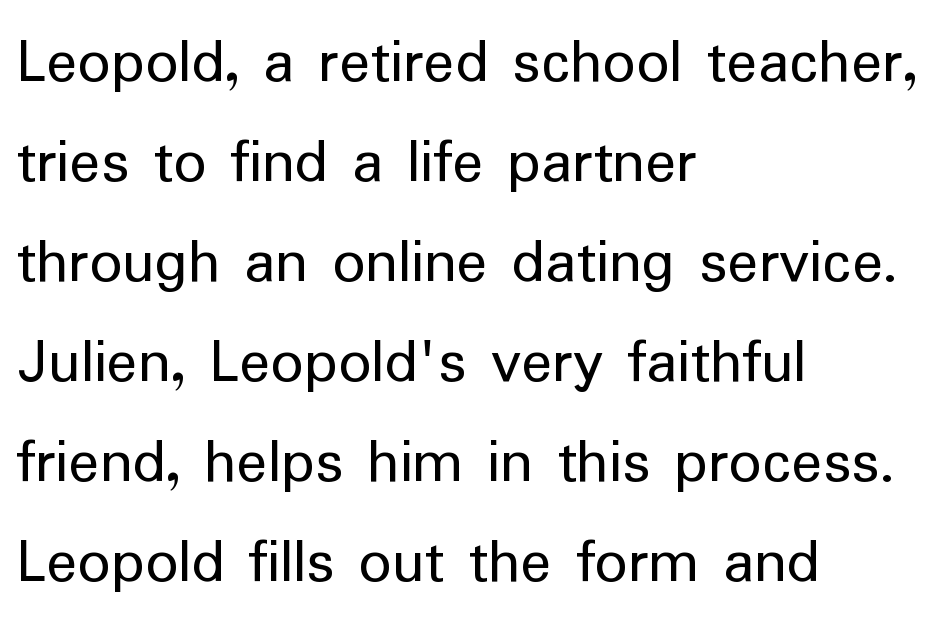
{"serif": "no", "italic": "no", "bold": "no", "weight": "regular", "width": "normal", "stroke_contrast": "low", "x_height": "medium", "monospaced": "no", "underline": "no", "align": "left", "line_spacing": "normal", "line_spacing_ratio": 1.54, "letter_spacing": "normal", "letter_spacing_em": 0.0, "glyph_px": 65}
